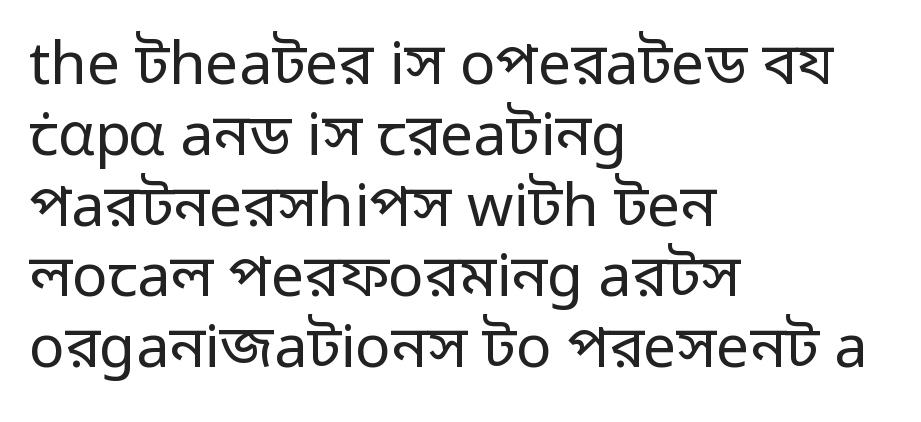
Q: Is the text bold? A: No.
Q: Is the text italic (slanted)? A: No, it is upright.
Q: Is the typeface a serif or a sans-serif typeface? A: Sans-serif.
Q: Is the text underlined? A: No.
Q: How is the paragraph aligned? A: Left-aligned.
Q: Is the spacing between letters normal or unusually wide? A: Normal.
Q: Width (condensed, normal, or wide)? A: Normal.
Q: Stroke contrast? A: Low.
Q: x-height? A: Medium.
Q: Monospaced? A: No.
